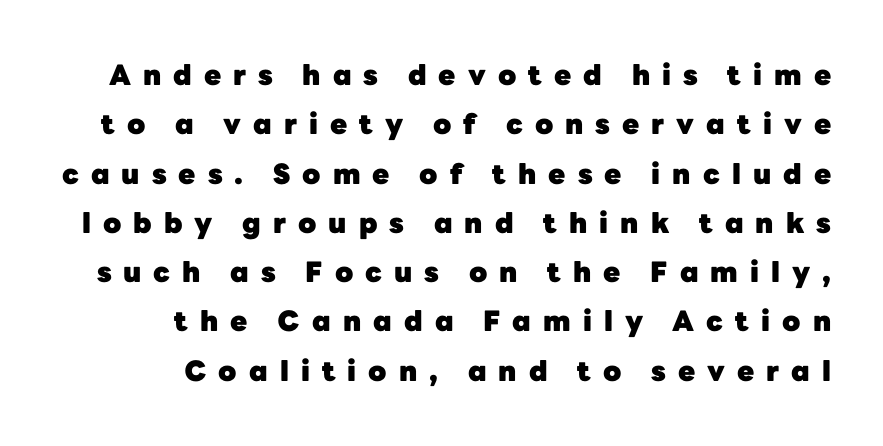
The image shows 28 px heavy sans-serif type, upright; set right-aligned, line spacing 1.76x, unusually wide letter spacing (+0.43 em), not underlined; low stroke contrast and a medium x-height.
